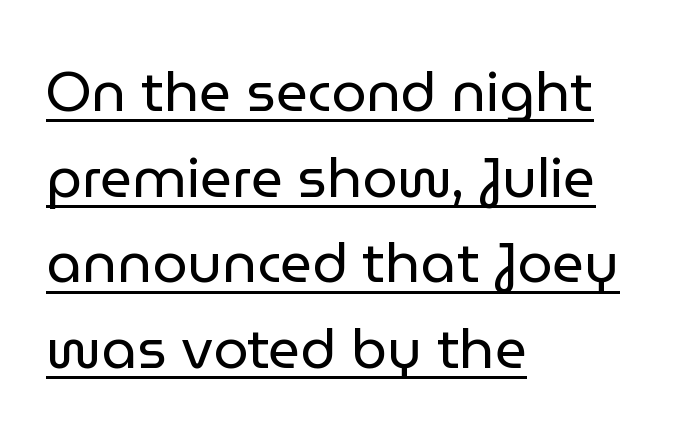
{"serif": "no", "italic": "no", "bold": "no", "weight": "regular", "width": "normal", "stroke_contrast": "low", "x_height": "medium", "monospaced": "no", "underline": "yes", "align": "left", "line_spacing": "normal", "line_spacing_ratio": 1.53, "letter_spacing": "normal", "letter_spacing_em": 0.0, "glyph_px": 56}
